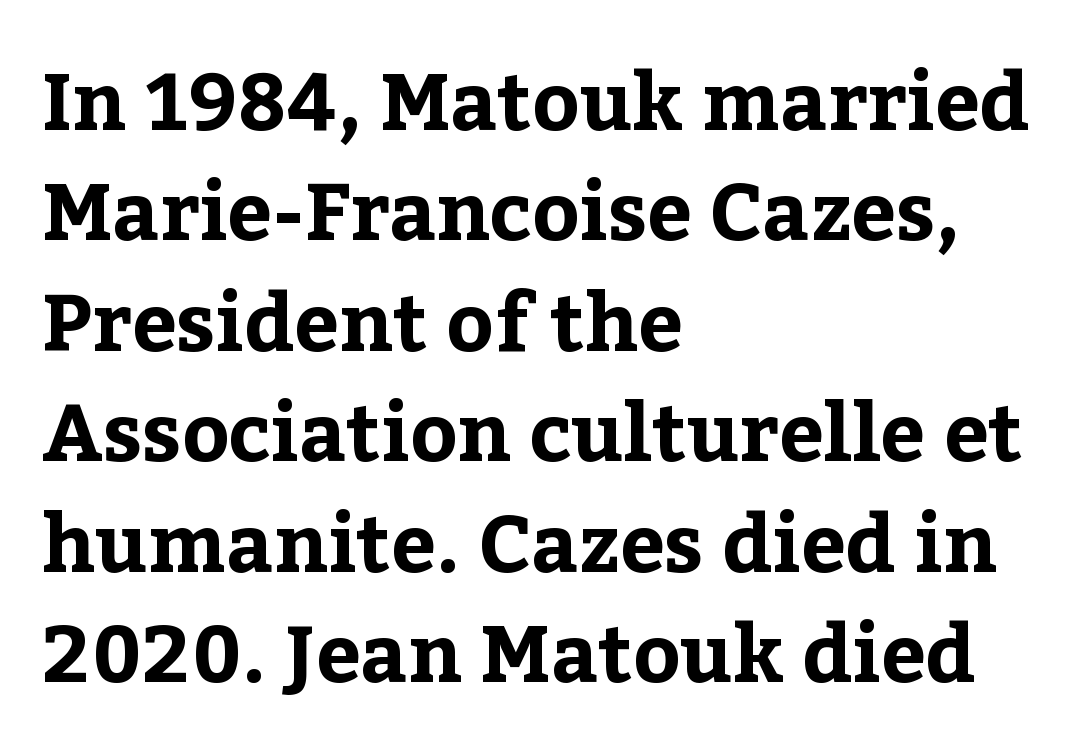
Font category for this specimen: serif. Honestly, the letter spacing is just normal — you wouldn't notice it. Every letter is thick-stroked: bold, no question. The face used here is proportionally spaced, like ordinary book or web type. Line starts are locked; line ends wander.
